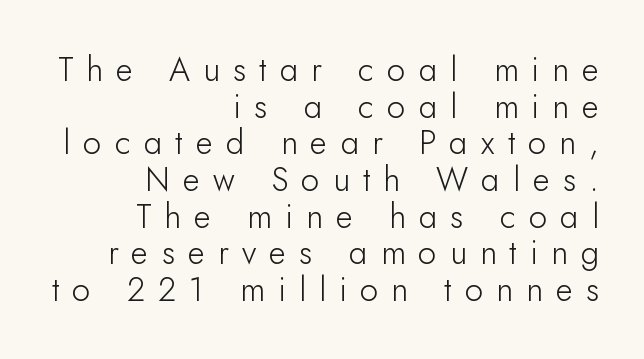
The letterforms stand isolated, each surrounded by extra space. Closely set lines give the paragraph a compact silhouette. The weight would be labelled regular, book, light, or lighter still. Character widths vary here, with narrow letters taking less room than wide ones. Unmarked baselines from the first word to the last. Line endings align vertically; line beginnings do not.
